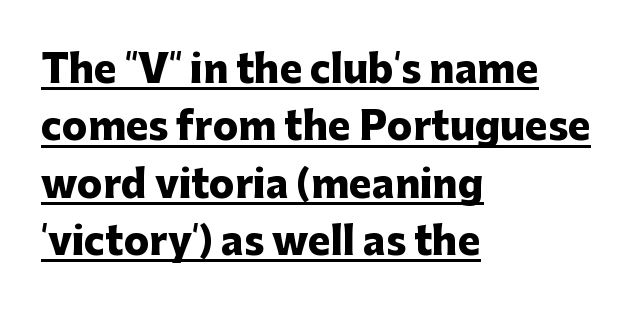
Q: Is the text bold? A: Yes.
Q: Is the text italic (slanted)? A: No, it is upright.
Q: Is the typeface a serif or a sans-serif typeface? A: Sans-serif.
Q: Is the text underlined? A: Yes.
Q: How is the paragraph aligned? A: Left-aligned.
Q: Is the spacing between letters normal or unusually wide? A: Normal.
Q: Is the spacing between lines tight, normal or loose? A: Normal.
Q: Width (condensed, normal, or wide)? A: Normal.
Q: Stroke contrast? A: Low.
Q: x-height? A: Medium.
Q: Monospaced? A: No.
